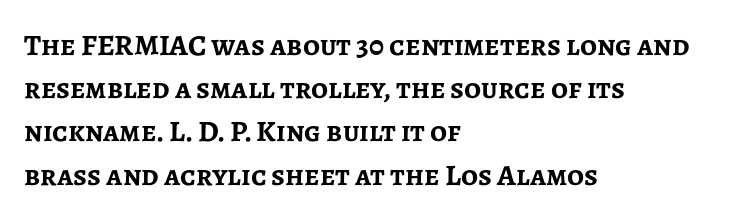
Q: Is the text bold? A: Yes.
Q: Is the text italic (slanted)? A: No, it is upright.
Q: Is the typeface a serif or a sans-serif typeface? A: Sans-serif.
Q: Is the text underlined? A: No.
Q: How is the paragraph aligned? A: Left-aligned.
Q: Is the spacing between letters normal or unusually wide? A: Normal.
Q: Is the spacing between lines tight, normal or loose? A: Normal.
Q: Width (condensed, normal, or wide)? A: Normal.
Q: Stroke contrast? A: Low.
Q: x-height? A: Medium.
Q: Monospaced? A: No.
